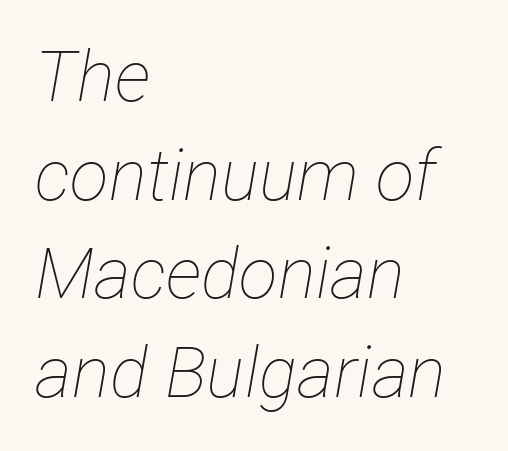
The characters are drawn with everyday or finer stroke widths. The lines sit at an ordinary, default distance from one another. Plain, unruled lines of type. Looks like regular typesetting: each glyph gets only the width it needs. Compared with typical body copy, the letter spacing here is the same.
